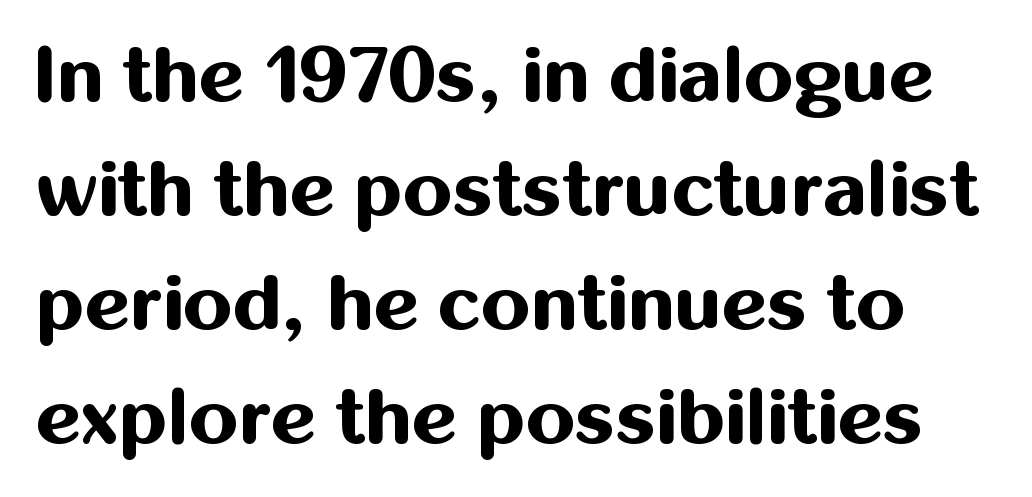
Q: Is the text bold? A: Yes.
Q: Is the text italic (slanted)? A: No, it is upright.
Q: Is the typeface a serif or a sans-serif typeface? A: Sans-serif.
Q: Is the text underlined? A: No.
Q: Is the spacing between letters normal or unusually wide? A: Normal.
Q: Is the spacing between lines tight, normal or loose? A: Normal.
Q: Width (condensed, normal, or wide)? A: Normal.
Q: Stroke contrast? A: Medium.
Q: x-height? A: Medium.
Q: Monospaced? A: No.
